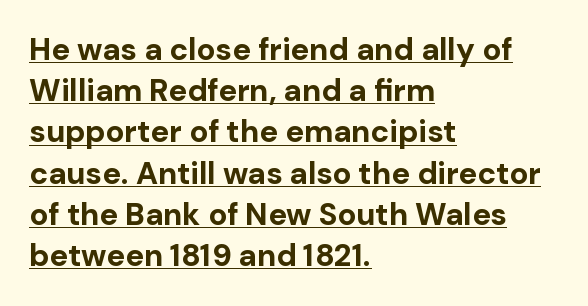
Q: Is the text bold? A: Yes.
Q: Is the text italic (slanted)? A: No, it is upright.
Q: Is the typeface a serif or a sans-serif typeface? A: Sans-serif.
Q: Is the text underlined? A: Yes.
Q: How is the paragraph aligned? A: Left-aligned.
Q: Is the spacing between letters normal or unusually wide? A: Normal.
Q: Is the spacing between lines tight, normal or loose? A: Normal.
Q: Width (condensed, normal, or wide)? A: Normal.
Q: Stroke contrast? A: Low.
Q: x-height? A: Medium.
Q: Monospaced? A: No.
